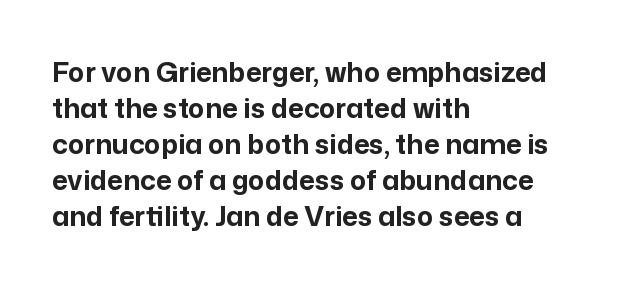
The image shows 27 px bold type, upright; set left-aligned, normal line spacing (1.33x), normal letter spacing, not underlined.
